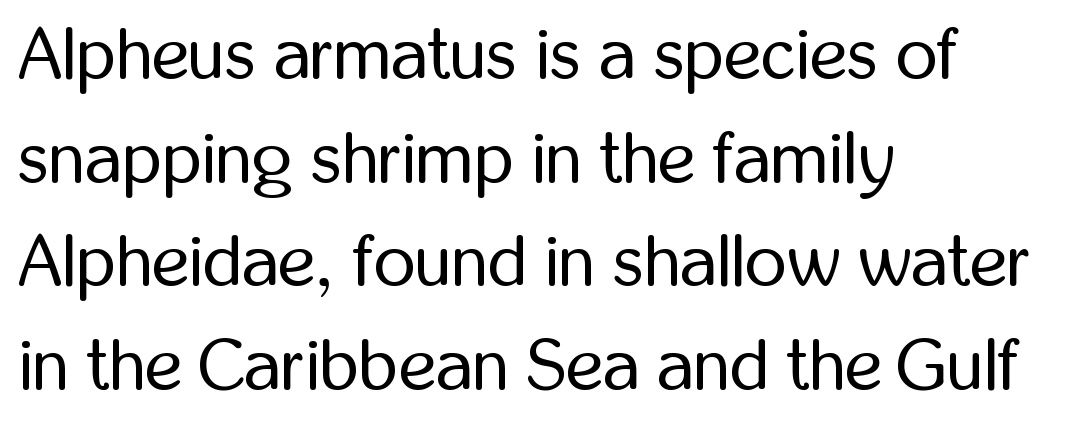
The image shows 72 px regular-weight, condensed sans-serif type, upright; set left-aligned, normal line spacing (1.44x), normal letter spacing, not underlined; low stroke contrast and a medium x-height.
